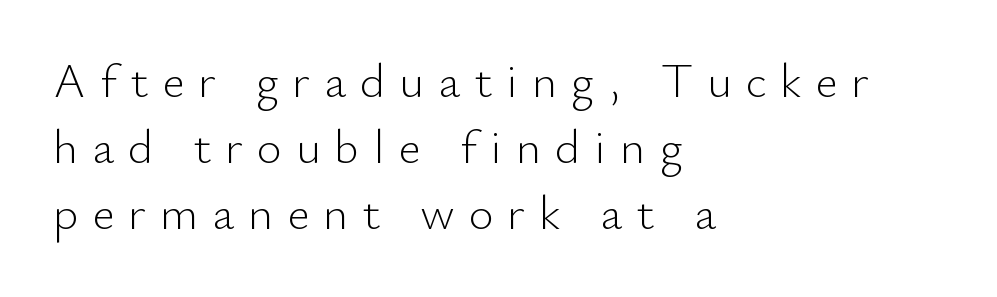
The image shows 48 px light sans-serif type, upright; set left-aligned, normal line spacing (1.38x), unusually wide letter spacing (+0.29 em), not underlined; low stroke contrast and a small x-height.
